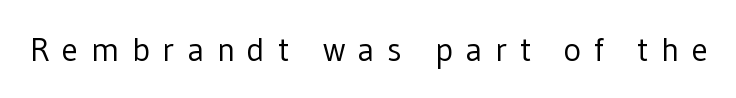
The image shows 33 px regular-weight sans-serif type, upright; set unusually wide letter spacing (+0.38 em), not underlined; low stroke contrast and a medium x-height.
